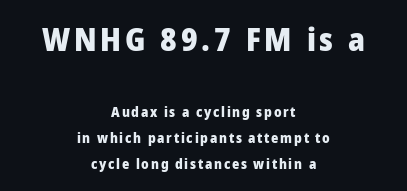
Q: Is the text bold? A: Yes.
Q: Is the text italic (slanted)? A: No, it is upright.
Q: Is the typeface a serif or a sans-serif typeface? A: Sans-serif.
Q: Is the text underlined? A: No.
Q: How is the paragraph aligned? A: Centered.
Q: Which block of text is set in a larger size, the first (top) or the second (bottom)? A: The first (top) one.
Q: Width (condensed, normal, or wide)? A: Normal.
Q: Stroke contrast? A: Low.
Q: x-height? A: Medium.
Q: Monospaced? A: No.
